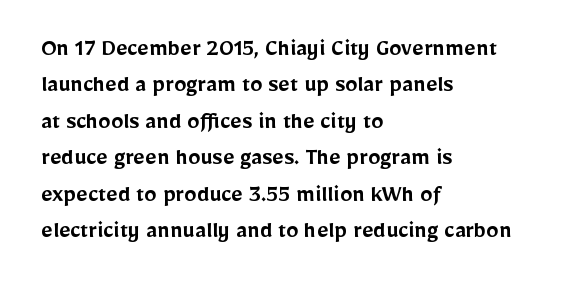
A somewhat darkened texture: the type is semibold rather than bold. If you drew a ruler down the left edge, every line would touch it. The zone under the glyphs is completely vacant. Ascenders rise straight up at ninety degrees. Caption: standard tracking, unaltered. Each new line begins a customary step beneath the previous one.
